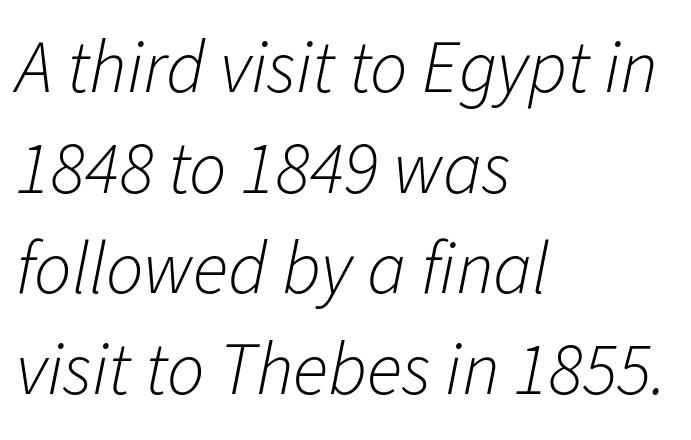
The image shows 74 px light type, italic (leaning right); set left-aligned, normal line spacing (1.36x), normal letter spacing, not underlined; low stroke contrast and a medium x-height.
